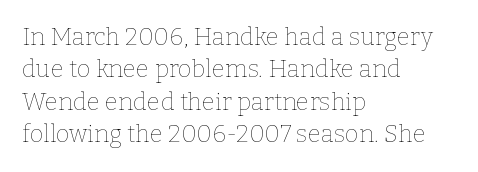
The image shows 24 px text type, upright; set left-aligned, normal line spacing (1.35x), normal letter spacing, not underlined.
